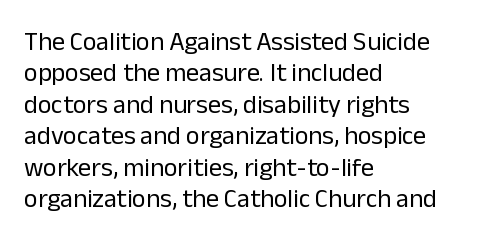
Q: Is the text bold? A: No.
Q: Is the text italic (slanted)? A: No, it is upright.
Q: Is the text underlined? A: No.
Q: How is the paragraph aligned? A: Left-aligned.
Q: Is the spacing between letters normal or unusually wide? A: Normal.
